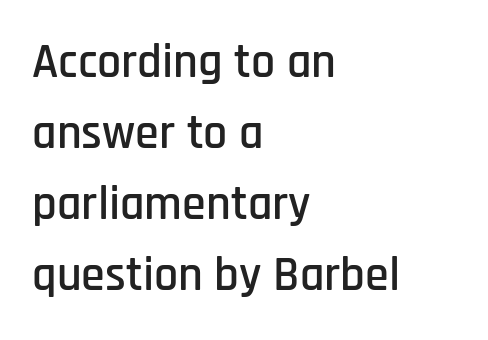
{"serif": "no", "italic": "no", "width": "condensed", "stroke_contrast": "low", "x_height": "large", "monospaced": "no", "underline": "no", "align": "left", "line_spacing": "normal", "line_spacing_ratio": 1.48, "letter_spacing": "normal", "letter_spacing_em": 0.0, "glyph_px": 48}
